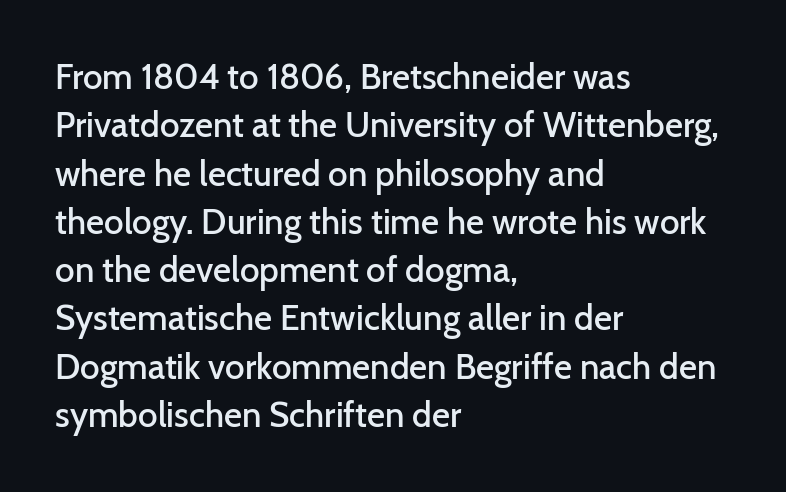
Q: Is the text bold? A: Semi-bold.
Q: Is the text italic (slanted)? A: No, it is upright.
Q: Is the typeface a serif or a sans-serif typeface? A: Sans-serif.
Q: Is the text underlined? A: No.
Q: How is the paragraph aligned? A: Left-aligned.
Q: Is the spacing between letters normal or unusually wide? A: Normal.
Q: Is the spacing between lines tight, normal or loose? A: Normal.
Q: Width (condensed, normal, or wide)? A: Normal.
Q: Stroke contrast? A: Low.
Q: x-height? A: Medium.
Q: Monospaced? A: No.
